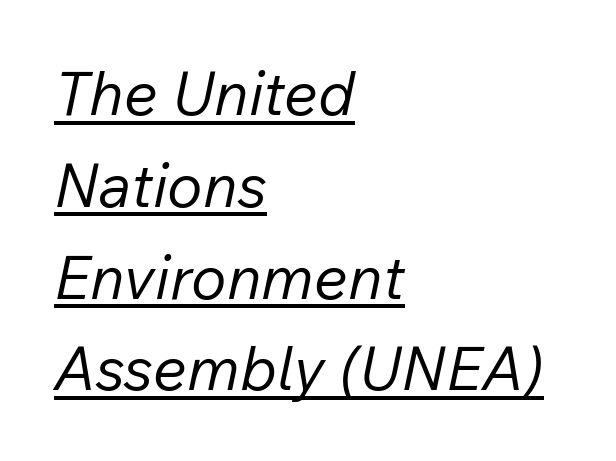
The image shows 60 px regular-weight type, italic (leaning right); set left-aligned, normal line spacing (1.53x), normal letter spacing, underlined; low stroke contrast and a medium x-height.
